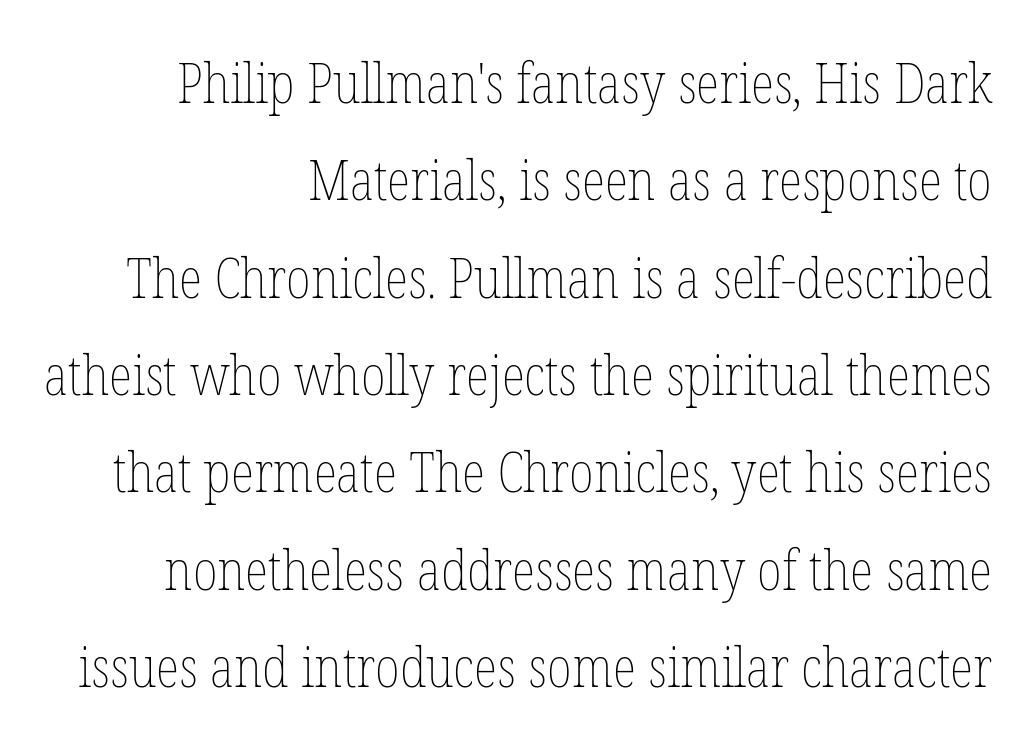
The image shows 55 px thin, condensed type, upright; set right-aligned, line spacing 1.77x, normal letter spacing, not underlined; low stroke contrast and a medium x-height.
